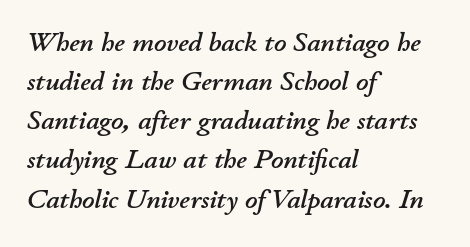
The image shows 27 px text type, italic (leaning right); set left-aligned, normal line spacing (1.45x), normal letter spacing, not underlined.
